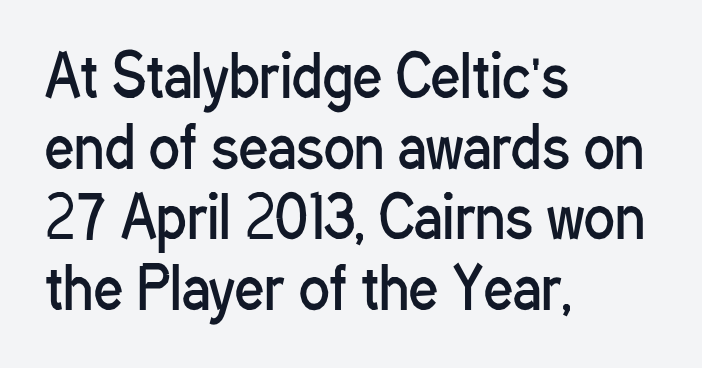
The image shows 57 px regular-weight, condensed sans-serif type, upright; set left-aligned, line spacing 1.24x, normal letter spacing, not underlined; low stroke contrast and a medium x-height.
